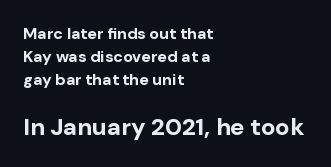
As a designer I'd log this as weight 700, bold. Notice how the stems are strictly vertical — no italics here. Is there much room between lines? A standard amount, neither cramped nor airy. The compositor pushed each line to the left boundary. Spacing between characters is what you'd get straight out of the box. Any mark beneath the type? The region is blank.
